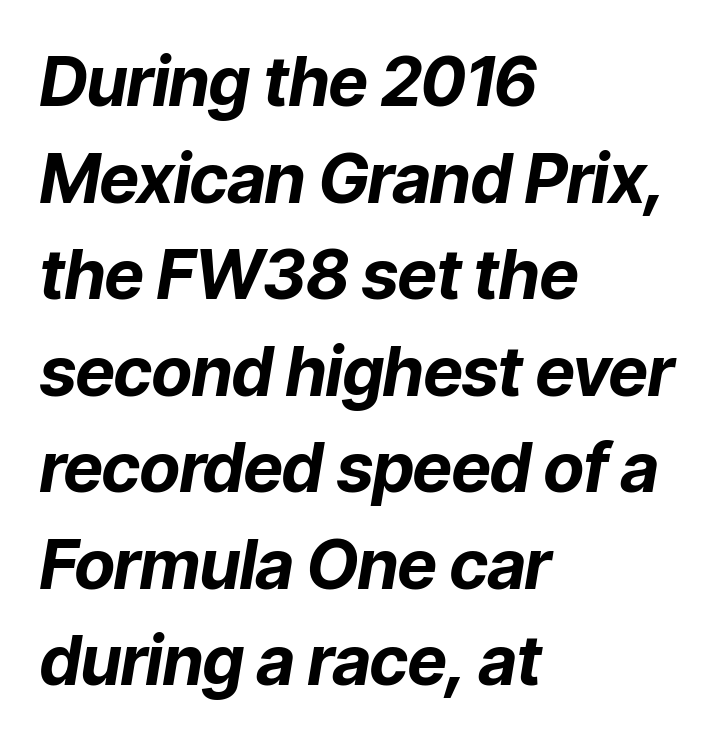
{"italic": "yes", "lean": "right", "slant_degrees": 9, "bold": "yes", "weight": "bold", "width": "normal", "stroke_contrast": "low", "x_height": "medium", "monospaced": "no", "underline": "no", "align": "left", "line_spacing": "normal", "line_spacing_ratio": 1.42, "letter_spacing": "normal", "letter_spacing_em": 0.0, "glyph_px": 68}
